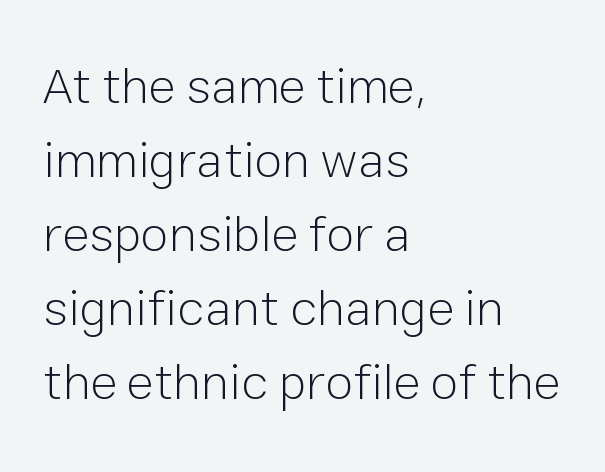
{"serif": "no", "italic": "no", "bold": "no", "weight": "light", "width": "normal", "stroke_contrast": "low", "x_height": "medium", "monospaced": "no", "underline": "no", "align": "left", "line_spacing": "normal", "line_spacing_ratio": 1.45, "letter_spacing": "normal", "letter_spacing_em": 0.0, "glyph_px": 51}
